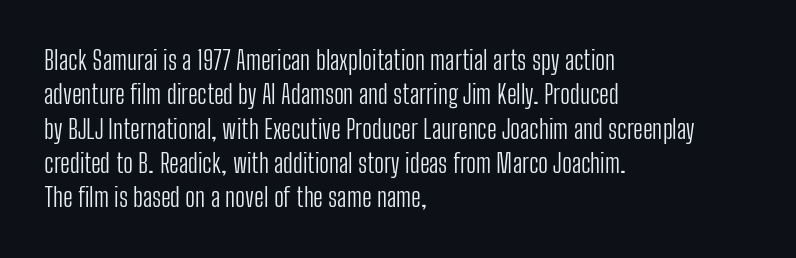
Q: Is the text bold? A: No.
Q: Is the text italic (slanted)? A: No, it is upright.
Q: Is the text underlined? A: No.
Q: How is the paragraph aligned? A: Left-aligned.
Q: Is the spacing between letters normal or unusually wide? A: Normal.
Q: Is the spacing between lines tight, normal or loose? A: Normal.
